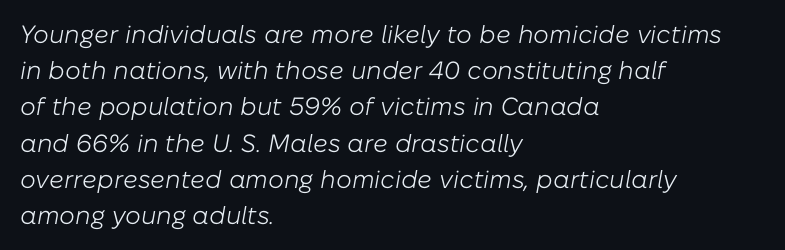
{"italic": "yes", "lean": "right", "slant_degrees": 10, "bold": "no", "underline": "no", "align": "left", "line_spacing": "normal", "line_spacing_ratio": 1.45, "letter_spacing": "normal", "letter_spacing_em": 0.0, "glyph_px": 25}
